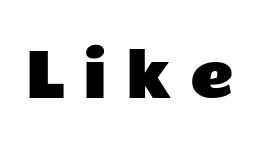
{"serif": "no", "italic": "no", "width": "wide", "stroke_contrast": "low", "x_height": "medium", "monospaced": "no", "underline": "no", "letter_spacing": "wide", "letter_spacing_em": 0.31, "glyph_px": 60}
